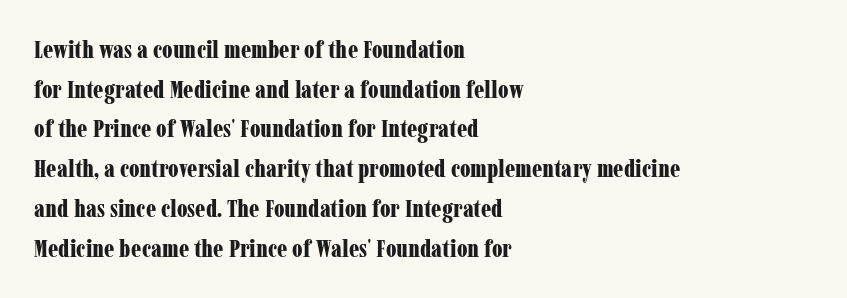
{"italic": "no", "bold": "yes", "underline": "no", "align": "left", "line_spacing": "normal", "line_spacing_ratio": 1.59, "letter_spacing": "normal", "letter_spacing_em": 0.0, "glyph_px": 25}
